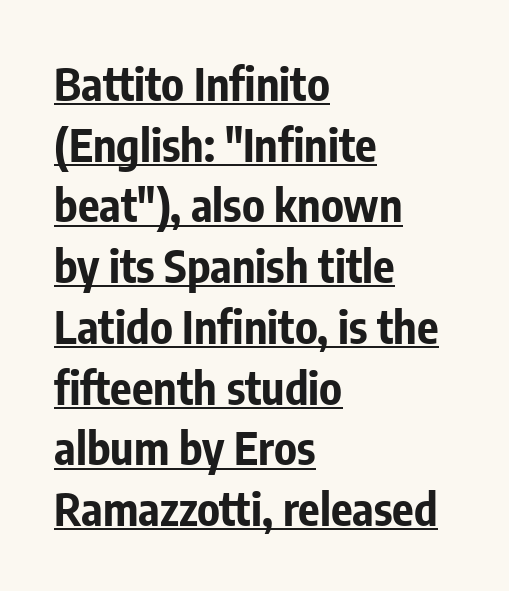
{"serif": "no", "italic": "no", "bold": "yes", "weight": "bold", "width": "condensed", "stroke_contrast": "low", "x_height": "medium", "monospaced": "no", "underline": "yes", "align": "left", "line_spacing": "normal", "line_spacing_ratio": 1.35, "letter_spacing": "normal", "letter_spacing_em": 0.0, "glyph_px": 45}
